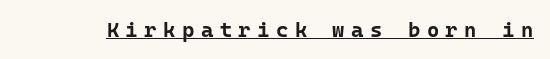
{"italic": "no", "bold": "yes", "underline": "yes", "letter_spacing": "wide", "letter_spacing_em": 0.31, "glyph_px": 21}
